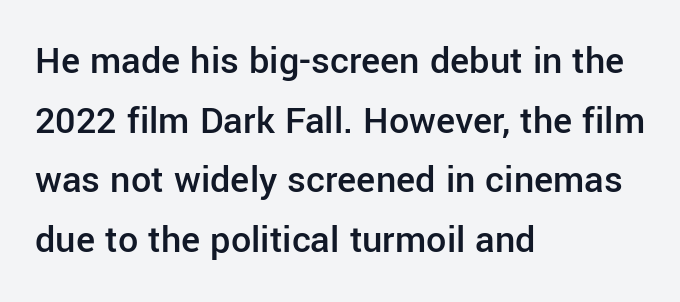
The image shows 40 px semibold sans-serif type, upright; set left-aligned, normal line spacing (1.49x), normal letter spacing, not underlined; low stroke contrast and a medium x-height.
